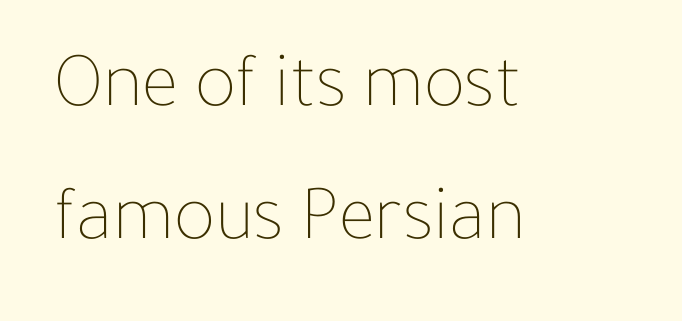
{"italic": "no", "bold": "no", "weight": "thin", "width": "normal", "stroke_contrast": "low", "x_height": "medium", "monospaced": "no", "underline": "no", "align": "left", "line_spacing_ratio": 1.71, "letter_spacing": "normal", "letter_spacing_em": 0.0, "glyph_px": 78}
